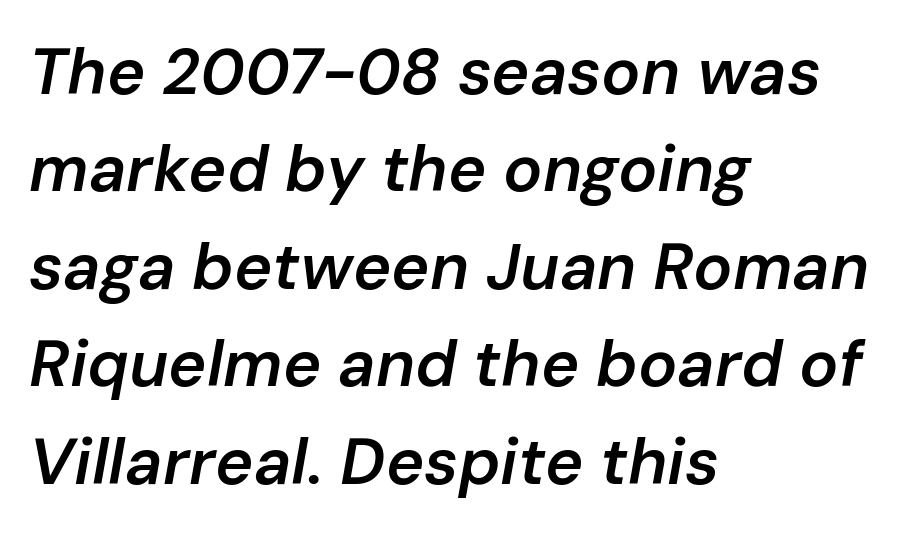
The image shows 65 px semibold type, italic (leaning right); set left-aligned, normal line spacing (1.5x), normal letter spacing, not underlined; low stroke contrast and a medium x-height.
